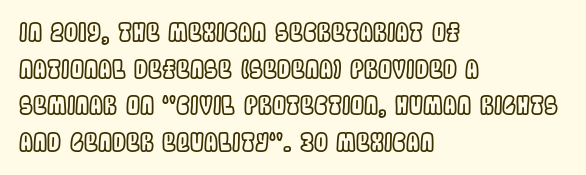
{"italic": "no", "underline": "no", "align": "left", "line_spacing": "normal", "line_spacing_ratio": 1.47, "letter_spacing": "normal", "letter_spacing_em": 0.0, "glyph_px": 25}
